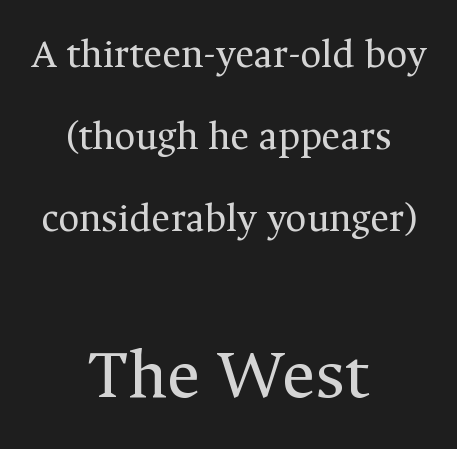
Q: Is the text bold? A: No.
Q: Is the text italic (slanted)? A: No, it is upright.
Q: Is the typeface a serif or a sans-serif typeface? A: Serif.
Q: Is the text underlined? A: No.
Q: How is the paragraph aligned? A: Centered.
Q: Is the spacing between letters normal or unusually wide? A: Normal.
Q: Is the spacing between lines tight, normal or loose? A: Loose.
Q: Which block of text is set in a larger size, the first (top) or the second (bottom)? A: The second (bottom) one.
Q: Width (condensed, normal, or wide)? A: Normal.
Q: Stroke contrast? A: Medium.
Q: x-height? A: Medium.
Q: Monospaced? A: No.
